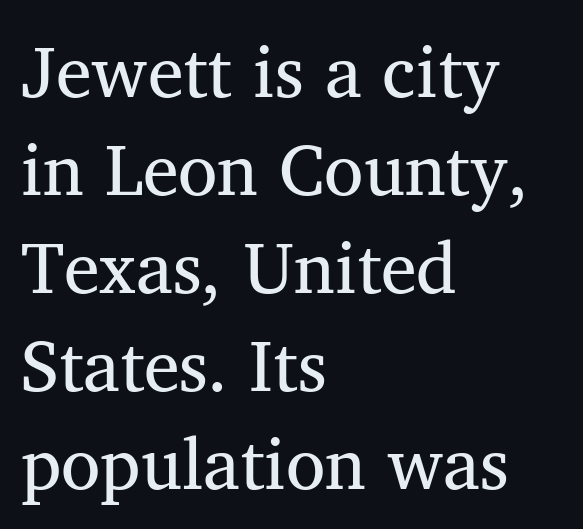
The rows are spaced the way most documents space them. Is there any slant? The stems are plumb. Horizontal alignment here is leftward, the default for most running prose. Compared with typical body copy, the letter spacing here is the same. The foot of each line stays bare and open.
